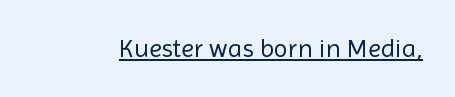
The image shows 26 px text type, upright; set normal letter spacing, underlined.
